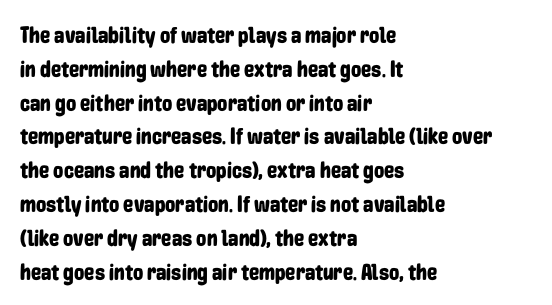
Left-aligned paragraph, ragged on the right. Compared with typical body copy, the letter spacing here is the same. A roman cut, with each character standing at attention. Baseline-to-baseline distance is the conventional proportion of letter height. The string is rendered with underlining switched off.
